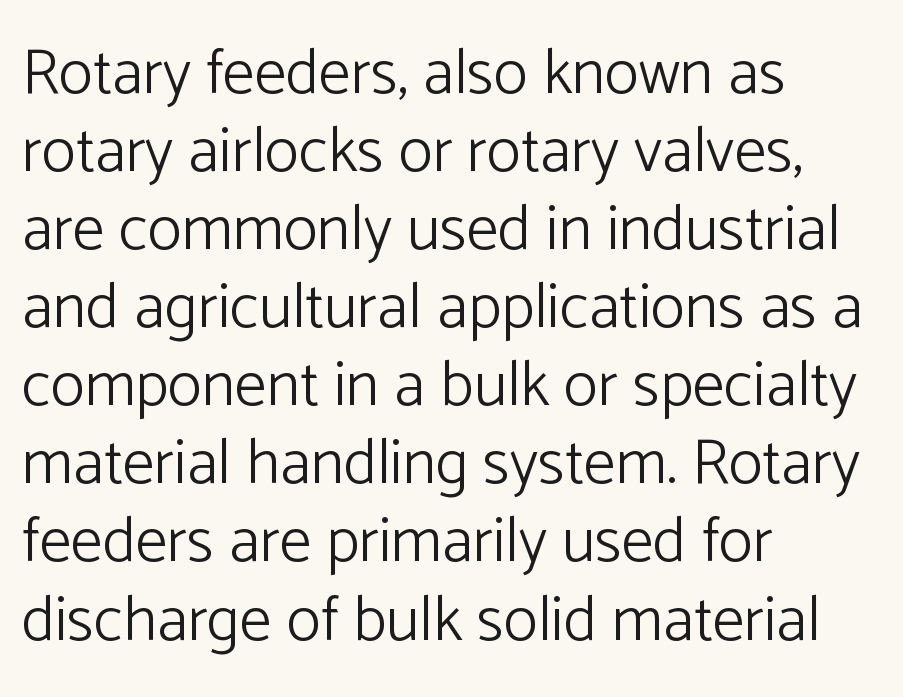
The rag falls on the right side of this text block. Varying glyph widths throughout — classic text-font behaviour. Observe the absence of serifs on each vertical stroke in this sample. Style check: upright. Each stroke keeps to a modest, everyday thickness or less. Default kerning and tracking; the words read as compact shapes.
